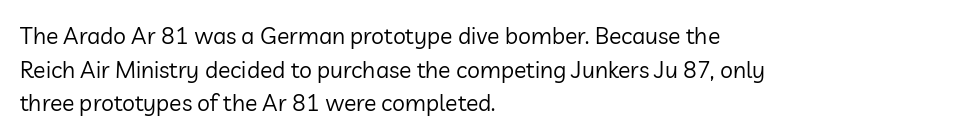
{"italic": "no", "bold": "no", "underline": "no", "align": "left", "line_spacing": "normal", "line_spacing_ratio": 1.46, "letter_spacing": "normal", "letter_spacing_em": 0.0, "glyph_px": 23}
